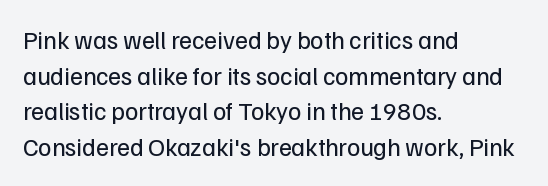
No word sits above an underline. These lines stack with their left ends in a neat column. The line-height multiplier appears to be the usual default. Ordinary non-slanted type is in use. Students, note that the glyphs here touch the page at normal intervals.
